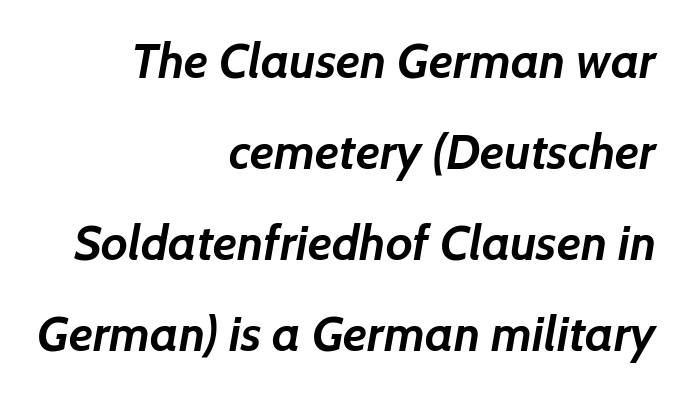
{"serif": "no", "bold": "yes", "weight": "semibold", "width": "normal", "stroke_contrast": "low", "x_height": "medium", "monospaced": "no", "underline": "no", "align": "right", "line_spacing_ratio": 1.86, "letter_spacing": "normal", "letter_spacing_em": 0.0, "glyph_px": 49}
